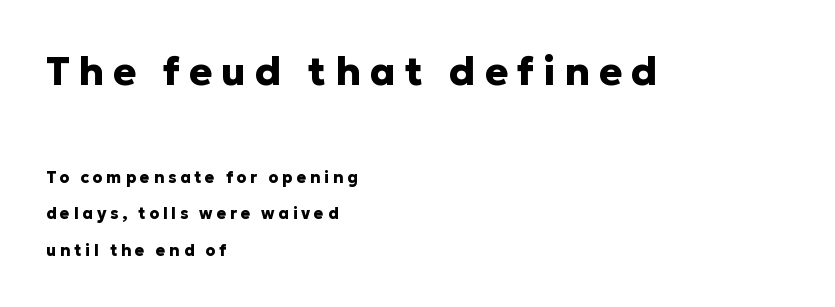
Q: Is the text bold? A: Yes.
Q: Is the text italic (slanted)? A: No, it is upright.
Q: Is the typeface a serif or a sans-serif typeface? A: Sans-serif.
Q: Is the text underlined? A: No.
Q: How is the paragraph aligned? A: Left-aligned.
Q: Is the spacing between letters normal or unusually wide? A: Unusually wide.
Q: Is the spacing between lines tight, normal or loose? A: Loose.
Q: Which block of text is set in a larger size, the first (top) or the second (bottom)? A: The first (top) one.
Q: Width (condensed, normal, or wide)? A: Normal.
Q: Stroke contrast? A: Low.
Q: x-height? A: Medium.
Q: Monospaced? A: No.
